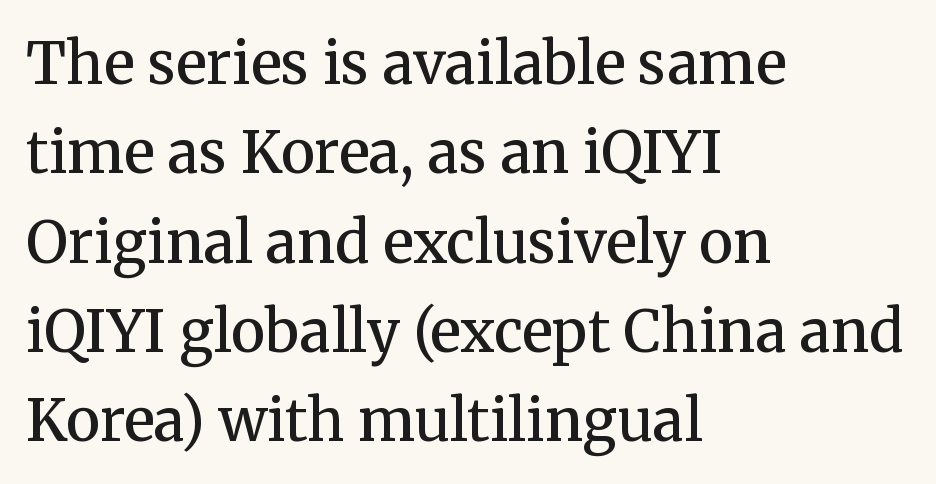
{"serif": "yes", "italic": "no", "bold": "semi", "weight": "semibold", "width": "normal", "stroke_contrast": "medium", "x_height": "medium", "monospaced": "no", "underline": "no", "align": "left", "line_spacing": "normal", "line_spacing_ratio": 1.54, "letter_spacing": "normal", "letter_spacing_em": 0.0, "glyph_px": 58}
